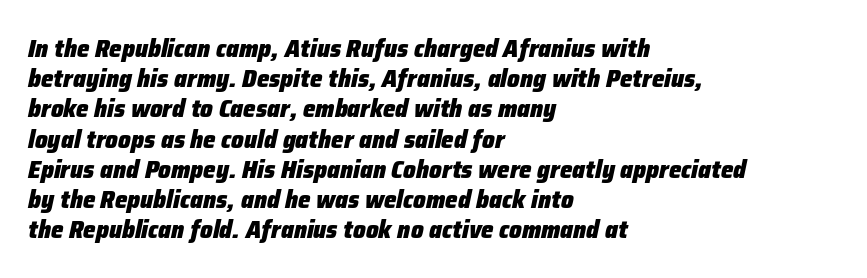
Nobody drew a line under any word here. Yep, that's italic — everything's leaning. Students, note that the glyphs here touch the page at normal intervals. I'd describe the lettering as bold — thick and assertive. Does the copy run flush right? No — it runs flush left.
